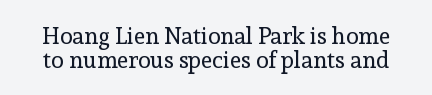
Q: Is the text bold? A: No.
Q: Is the text italic (slanted)? A: No, it is upright.
Q: Is the text underlined? A: No.
Q: Is the spacing between letters normal or unusually wide? A: Normal.
Q: Is the spacing between lines tight, normal or loose? A: Tight.
